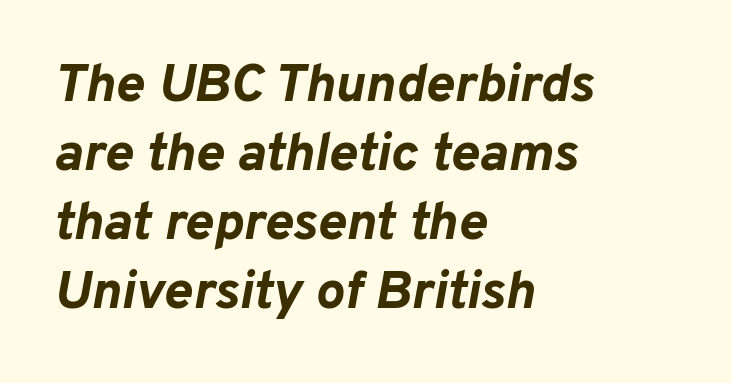
Decoration check: the copy has no underline. Slant detected: the letters are inclined. In terms of letterspacing, this is plain default setting. Evenly set lines give the paragraph a standard silhouette.
